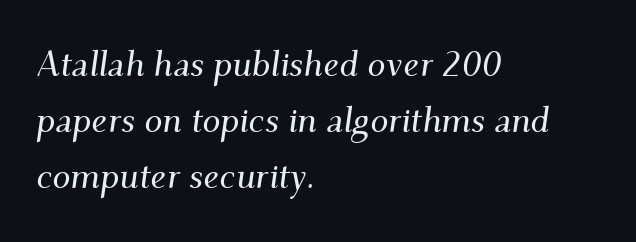
The image shows 36 px serif type, italic (leaning right); set left-aligned, normal line spacing (1.55x), normal letter spacing, not underlined; medium stroke contrast and a small x-height.
